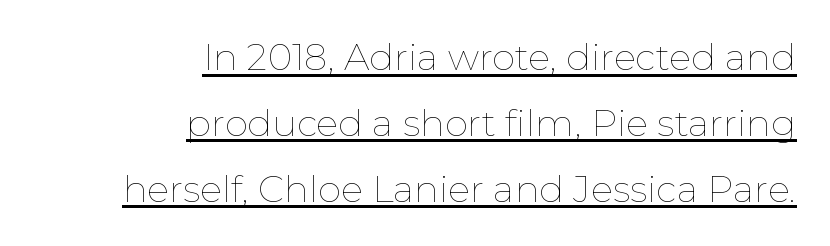
{"italic": "no", "bold": "no", "weight": "thin", "width": "normal", "stroke_contrast": "low", "x_height": "medium", "monospaced": "no", "underline": "yes", "align": "right", "line_spacing_ratio": 1.78, "letter_spacing": "normal", "letter_spacing_em": 0.0, "glyph_px": 37}
